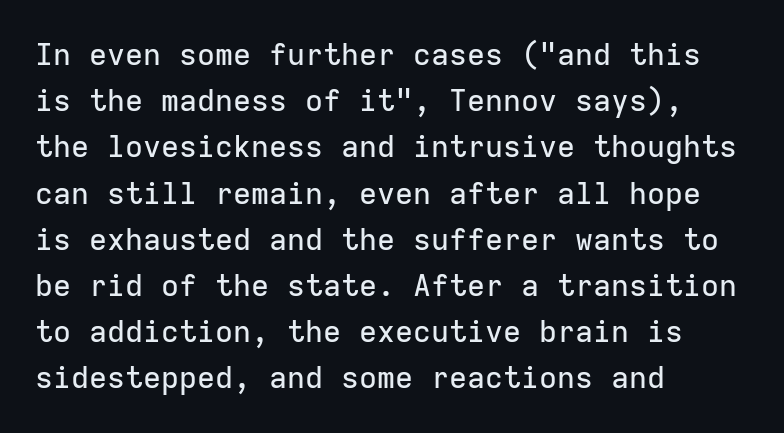
The image shows 30 px sans-serif type, upright, monospaced; set left-aligned, normal line spacing (1.54x), normal letter spacing, not underlined; low stroke contrast and a medium x-height.
